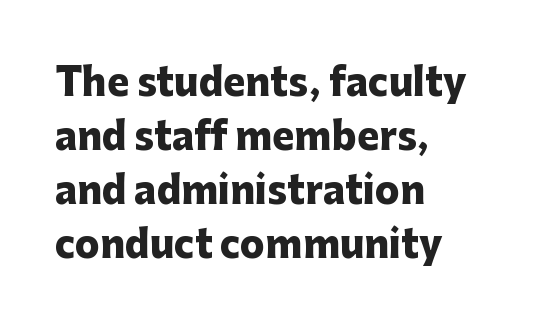
Honestly, there is no underline to notice here at all. The lettering holds an erect, upright posture throughout. Here the glyphs are tracked normally, forming tight word shapes. The typesetter chose a ragged-right arrangement here. The letters advance in unequal steps, a hallmark of proportional type. In terms of leading, this rendering sits right in the middle.
